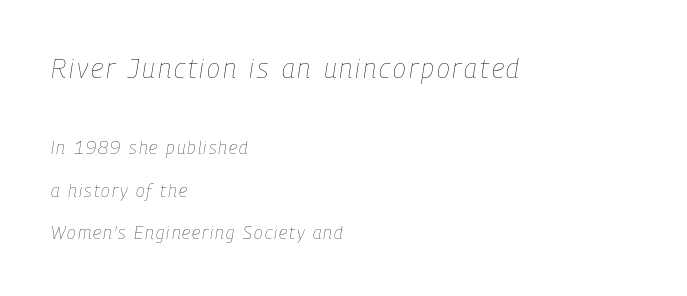
Q: Is the text bold? A: No.
Q: Is the text italic (slanted)? A: Yes, it leans right by about 9 degrees.
Q: Is the text underlined? A: No.
Q: How is the paragraph aligned? A: Left-aligned.
Q: Is the spacing between lines tight, normal or loose? A: Loose.
Q: Which block of text is set in a larger size, the first (top) or the second (bottom)? A: The first (top) one.
